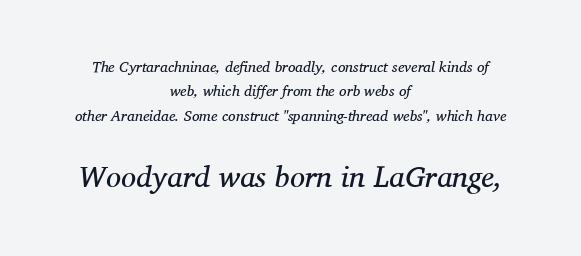
These lines were composed using italics. This rendering leaves character spacing at its baseline value. The font family rendered here belongs to the serif group. Weight: regular or lighter. Proportional: the letters do not fall into vertical columns. Horizontal bands of white between lines are of average thickness.
